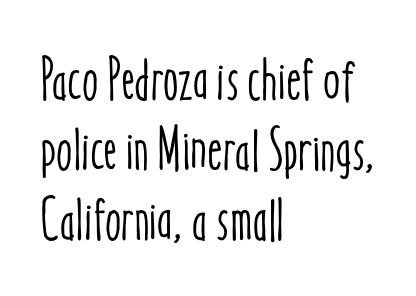
The image shows 59 px condensed type, upright; set left-aligned, line spacing 1.19x, normal letter spacing, not underlined; low stroke contrast and a medium x-height.
